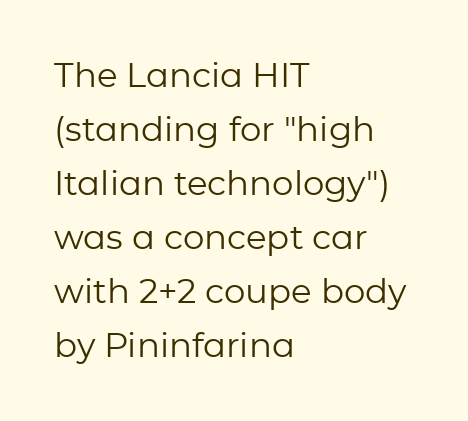
{"serif": "no", "italic": "no", "bold": "no", "weight": "regular", "width": "normal", "stroke_contrast": "low", "x_height": "medium", "monospaced": "no", "underline": "no", "align": "left", "line_spacing": "normal", "line_spacing_ratio": 1.59, "letter_spacing": "normal", "letter_spacing_em": 0.0, "glyph_px": 34}
